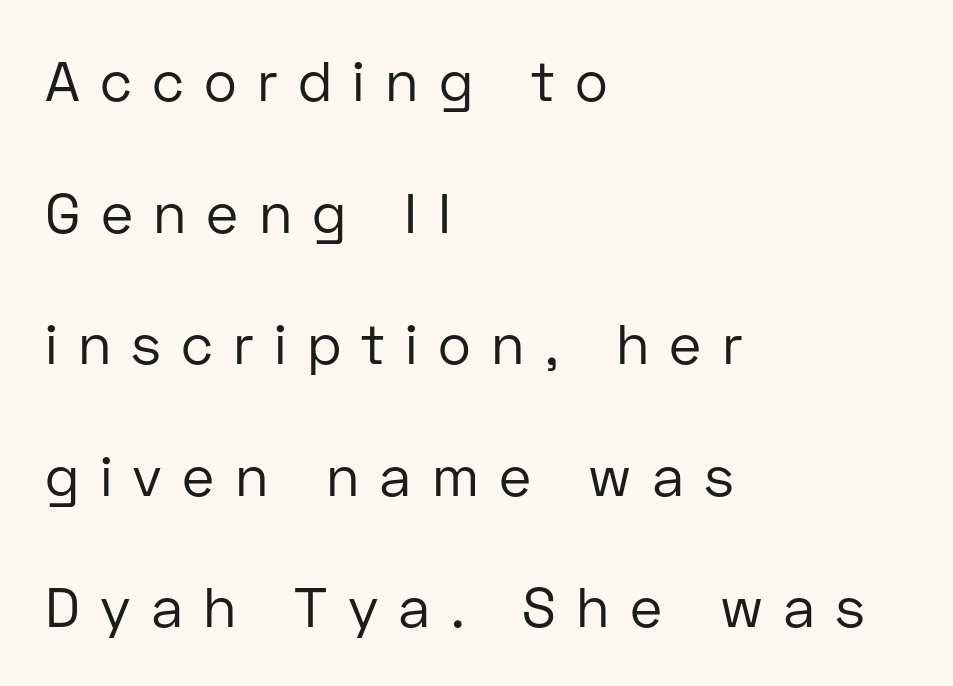
The image shows 56 px regular-weight sans-serif type, upright; set left-aligned, loose line spacing (2.35x), unusually wide letter spacing (+0.36 em), not underlined; low stroke contrast and a medium x-height.
